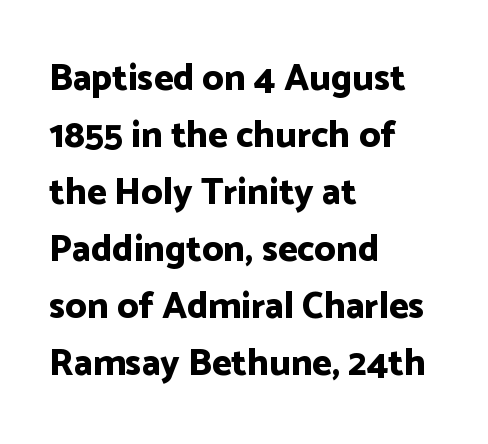
{"serif": "no", "italic": "no", "bold": "yes", "weight": "bold", "width": "normal", "stroke_contrast": "low", "x_height": "medium", "monospaced": "no", "underline": "no", "align": "left", "line_spacing": "normal", "line_spacing_ratio": 1.54, "letter_spacing": "normal", "letter_spacing_em": 0.0, "glyph_px": 37}
